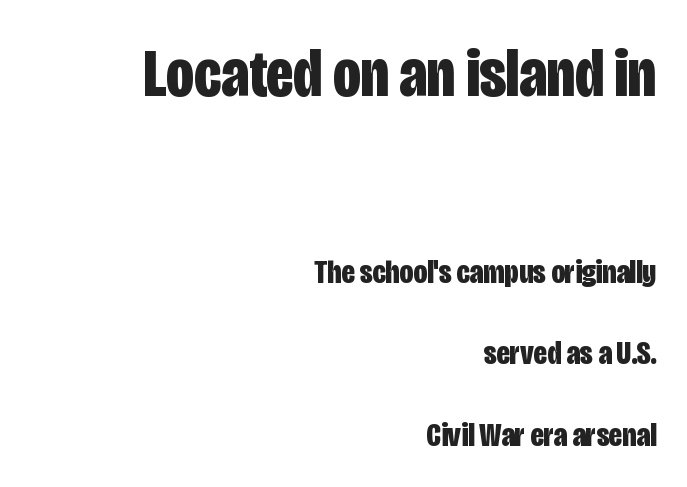
Q: Is the text bold? A: Yes.
Q: Is the text italic (slanted)? A: No, it is upright.
Q: Is the typeface a serif or a sans-serif typeface? A: Sans-serif.
Q: Is the text underlined? A: No.
Q: How is the paragraph aligned? A: Right-aligned.
Q: Is the spacing between letters normal or unusually wide? A: Normal.
Q: Is the spacing between lines tight, normal or loose? A: Loose.
Q: Which block of text is set in a larger size, the first (top) or the second (bottom)? A: The first (top) one.
Q: Width (condensed, normal, or wide)? A: Condensed.
Q: Stroke contrast? A: Low.
Q: x-height? A: Large.
Q: Monospaced? A: No.
